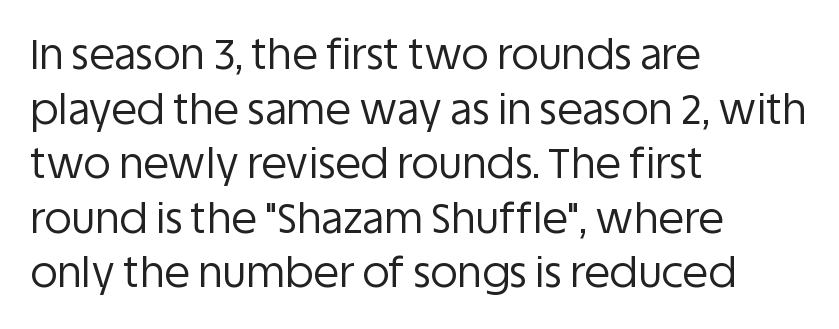
{"serif": "no", "italic": "no", "bold": "no", "weight": "regular", "width": "normal", "stroke_contrast": "low", "x_height": "large", "monospaced": "no", "underline": "no", "align": "left", "line_spacing": "normal", "line_spacing_ratio": 1.3, "letter_spacing": "normal", "letter_spacing_em": 0.0, "glyph_px": 42}
